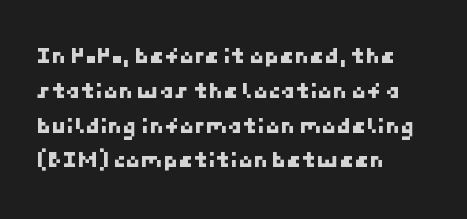
{"underline": "no", "align": "left", "line_spacing": "normal", "line_spacing_ratio": 1.45, "letter_spacing": "normal", "letter_spacing_em": 0.0, "glyph_px": 24}
